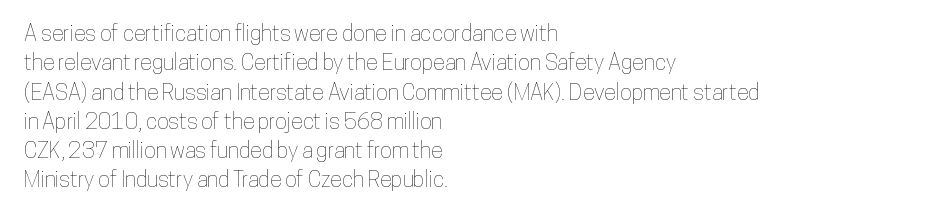
The image shows 22 px text type, upright; set left-aligned, normal line spacing (1.33x), normal letter spacing, not underlined.
